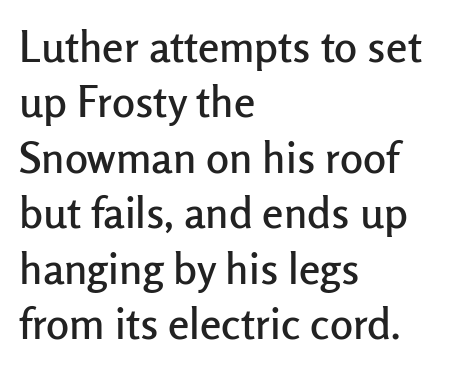
{"serif": "no", "italic": "no", "width": "normal", "stroke_contrast": "low", "x_height": "medium", "monospaced": "no", "underline": "no", "align": "left", "line_spacing": "normal", "line_spacing_ratio": 1.29, "letter_spacing": "normal", "letter_spacing_em": 0.0, "glyph_px": 43}
